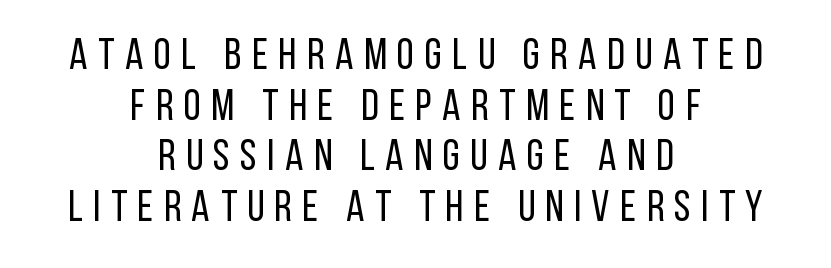
The image shows 44 px regular-weight, condensed sans-serif type, upright; set centered, tight line spacing (1.15x), unusually wide letter spacing (+0.24 em), not underlined; low stroke contrast and a large x-height.
